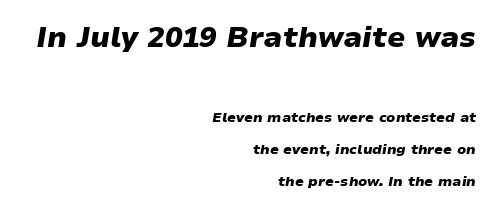
Q: Is the text bold? A: Yes.
Q: Is the text italic (slanted)? A: Yes, it leans right by about 9 degrees.
Q: Is the text underlined? A: No.
Q: How is the paragraph aligned? A: Right-aligned.
Q: Is the spacing between letters normal or unusually wide? A: Normal.
Q: Is the spacing between lines tight, normal or loose? A: Loose.
Q: Which block of text is set in a larger size, the first (top) or the second (bottom)? A: The first (top) one.
Q: Width (condensed, normal, or wide)? A: Wide.
Q: Stroke contrast? A: Low.
Q: x-height? A: Medium.
Q: Monospaced? A: No.
